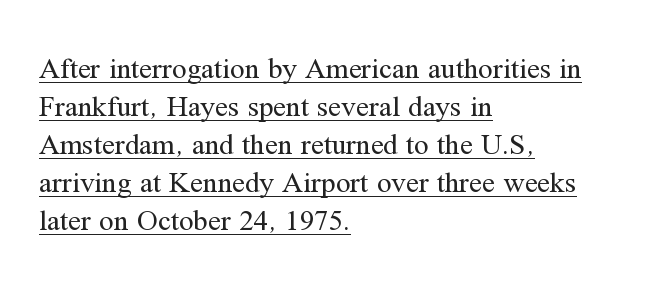
Line spacing here is normal. Letterform terminals end in serifs throughout the passage. Spacing between characters is what you'd get straight out of the box. A baseline rule has been typeset under these characters. Quick note: not italic, upright.
